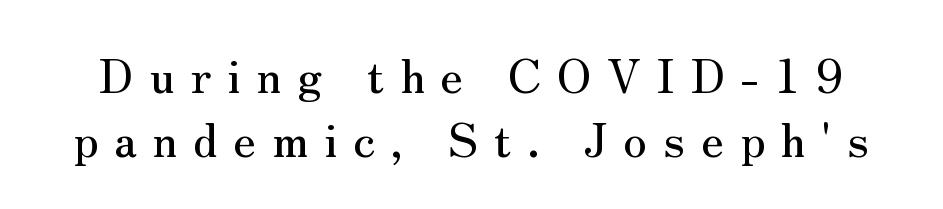
No italicization has been applied; the sample stays upright. This rendering features lettering with no underline. If you measured baseline to baseline, you'd find a middling distance. Font category for this specimen: serif.
